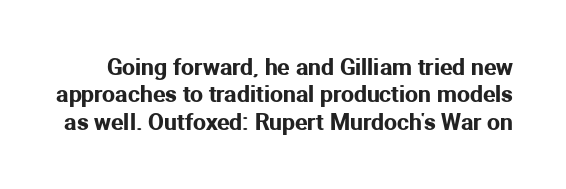
The image shows 23 px text type, upright; set line spacing 1.19x, normal letter spacing, not underlined.
